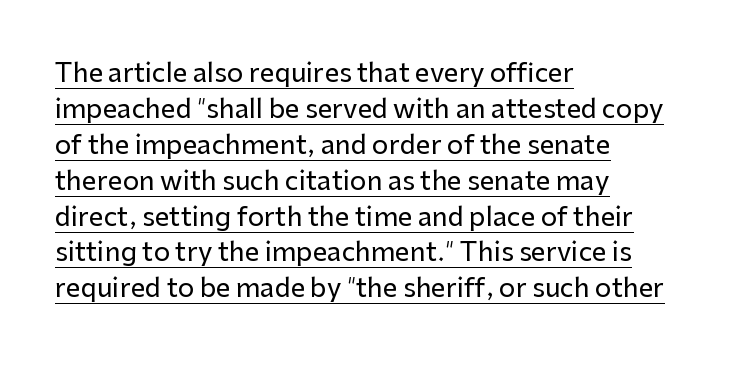
A typesetter would mark this as roman, not italic. The sample's only ornament is a line tracing under the words. This sample is left-justified, so line endings fall wherever the words run out. Leading matches the norm, producing a regular column. These lines keep a tight, regular rhythm from letter to letter.
